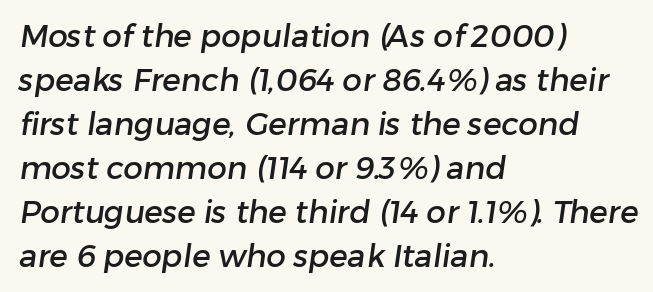
{"serif": "no", "width": "normal", "stroke_contrast": "low", "x_height": "medium", "monospaced": "no", "underline": "no", "align": "left", "line_spacing": "normal", "line_spacing_ratio": 1.42, "letter_spacing": "normal", "letter_spacing_em": 0.0, "glyph_px": 31}
